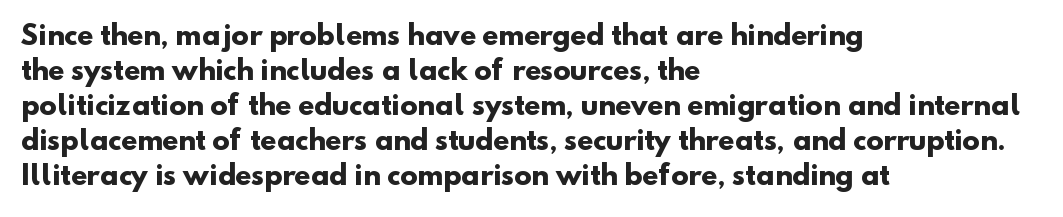
This rendering uses left alignment, leaving the right contour irregular. The passage shown stacks its lines at a standard gap. Unmarked baselines from the first word to the last. Is the letter spacing exaggerated? No — it looks like the ordinary default. As a designer I'd log this as weight 700, bold.
